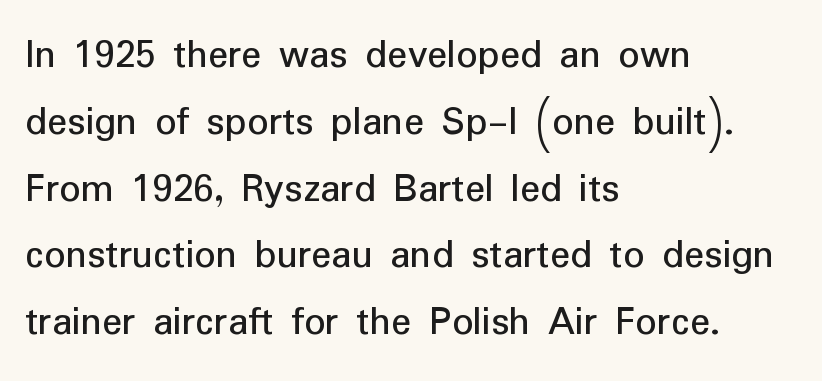
Q: Is the text italic (slanted)? A: No, it is upright.
Q: Is the typeface a serif or a sans-serif typeface? A: Sans-serif.
Q: Is the text underlined? A: No.
Q: How is the paragraph aligned? A: Left-aligned.
Q: Is the spacing between letters normal or unusually wide? A: Normal.
Q: Is the spacing between lines tight, normal or loose? A: Normal.
Q: Width (condensed, normal, or wide)? A: Normal.
Q: Stroke contrast? A: Low.
Q: x-height? A: Medium.
Q: Monospaced? A: No.
